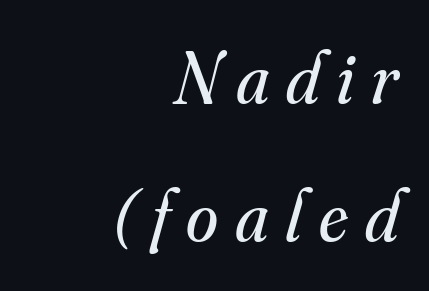
Classification — serif. You can tell it's italic because the verticals aren't actually vertical. Is this a fixed-width face? No — the glyphs have proportional, varying widths. Someone cranked the tracking dial way up on this one.
